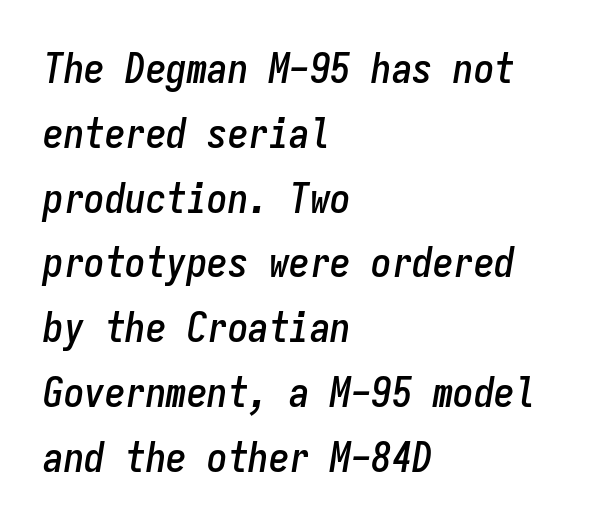
Horizontal bands of white between lines are of average thickness. Left-aligned paragraph, ragged on the right. Every character here occupies the same horizontal width, giving the sample a typewriter-like rhythm. Is the letter spacing exaggerated? No — it looks like the ordinary default.
